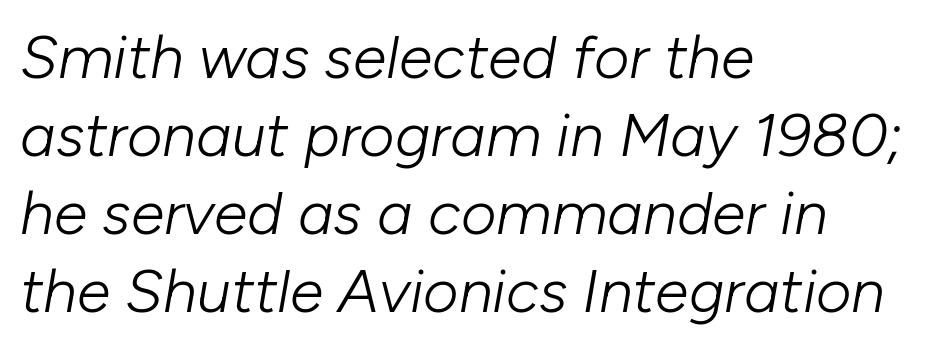
{"italic": "yes", "lean": "right", "slant_degrees": 10, "bold": "no", "weight": "light", "width": "normal", "stroke_contrast": "low", "x_height": "medium", "monospaced": "no", "underline": "no", "align": "left", "line_spacing": "normal", "line_spacing_ratio": 1.28, "letter_spacing": "normal", "letter_spacing_em": 0.0, "glyph_px": 61}
